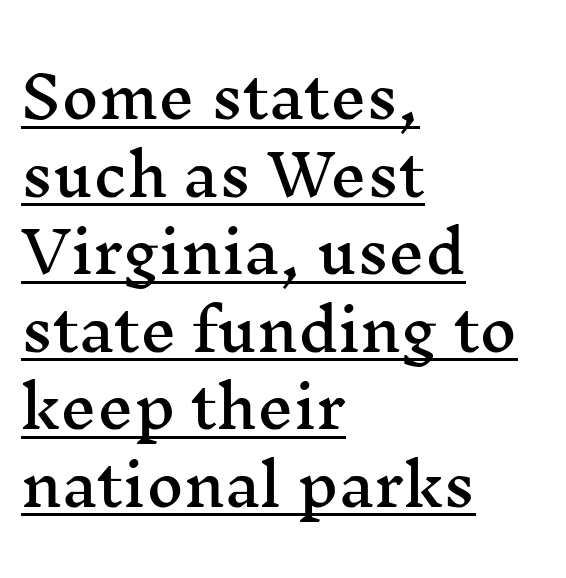
Serif or sans? Serif — the stroke terminals have little feet. No extra tracking has been applied to these lines. Evenly set lines give the paragraph a standard silhouette. The words here are underlined.
